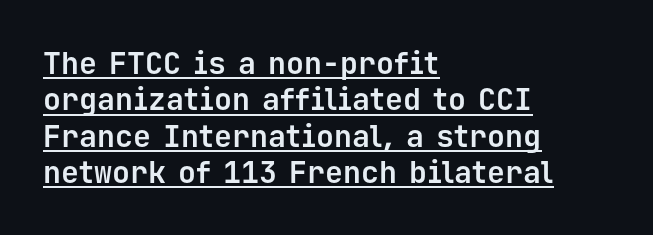
Examine the stroke ends and you'll find no serifs. If you drew a ruler down the left edge, every line would touch it. Students, note that the glyphs here touch the page at normal intervals. A rule runs beneath these lines of type. Every character here occupies the same horizontal width, giving the sample a typewriter-like rhythm.
